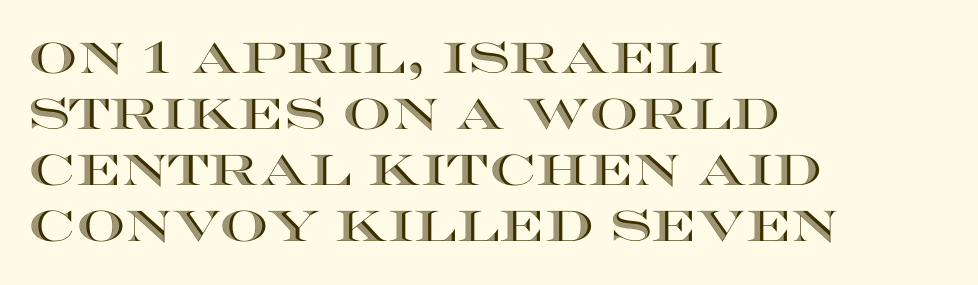
{"italic": "no", "width": "wide", "x_height": "large", "monospaced": "no", "underline": "no", "align": "left", "line_spacing": "normal", "line_spacing_ratio": 1.3, "letter_spacing": "normal", "letter_spacing_em": 0.0, "glyph_px": 43}
